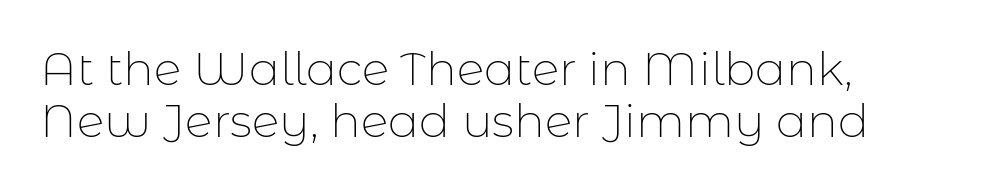
Character widths vary here, with narrow letters taking less room than wide ones. The type family on display is of the sans-serif kind. Compared with typical paragraphs, the rows here are closer together. All the whitespace from short lines collects on the right.
